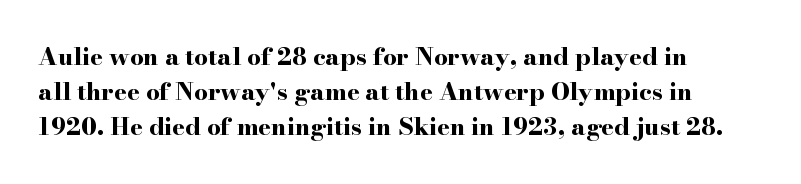
{"italic": "no", "bold": "yes", "underline": "no", "align": "left", "line_spacing": "normal", "line_spacing_ratio": 1.46, "letter_spacing": "normal", "letter_spacing_em": 0.0, "glyph_px": 24}
